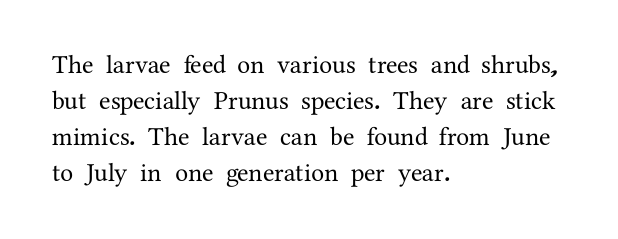
This is roman type, the default non-slanted kind. Standard letterfit; no display-style spreading of the glyphs. Evenly set lines give the paragraph a standard silhouette. The specimen omits any rule beneath the text block's lines. The paragraph shown leans on its left margin.
